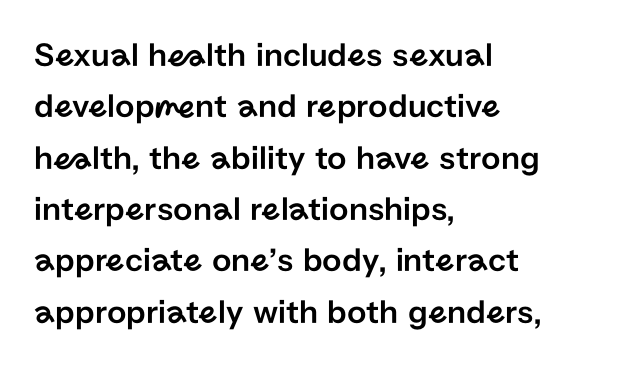
{"serif": "no", "italic": "no", "width": "normal", "stroke_contrast": "low", "x_height": "medium", "monospaced": "no", "underline": "no", "align": "left", "line_spacing": "normal", "line_spacing_ratio": 1.51, "letter_spacing": "normal", "letter_spacing_em": 0.0, "glyph_px": 34}
